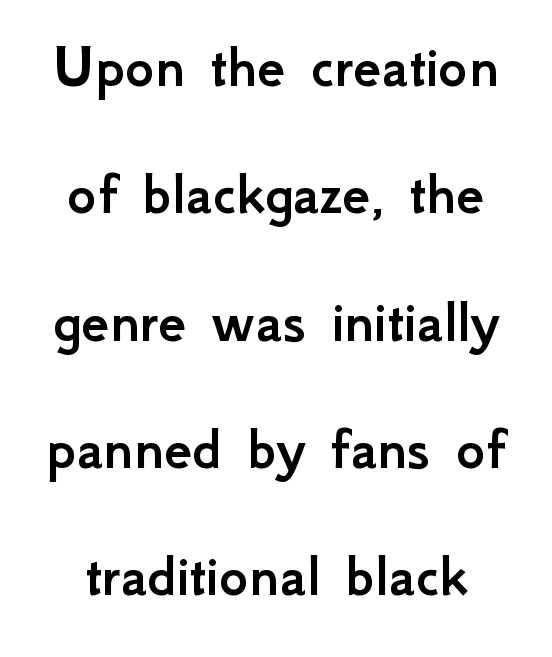
The image shows 63 px sans-serif type, upright; set loose line spacing (2.02x), normal letter spacing, not underlined; low stroke contrast and a small x-height.
